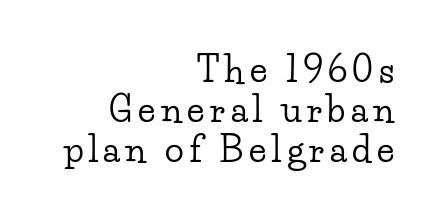
Q: Is the text italic (slanted)? A: No, it is upright.
Q: Is the typeface a serif or a sans-serif typeface? A: Serif.
Q: Is the text underlined? A: No.
Q: How is the paragraph aligned? A: Right-aligned.
Q: Is the spacing between lines tight, normal or loose? A: Tight.
Q: Width (condensed, normal, or wide)? A: Wide.
Q: Stroke contrast? A: Low.
Q: x-height? A: Small.
Q: Monospaced? A: No.
